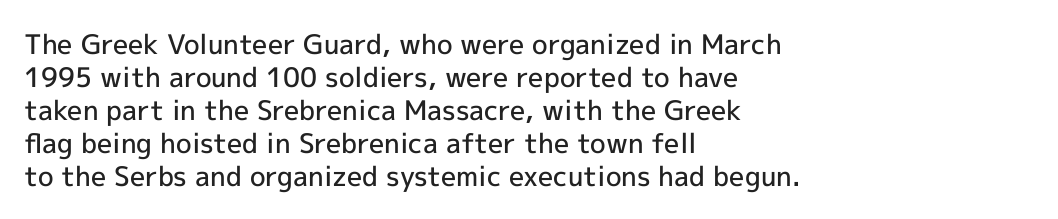
Q: Is the text bold? A: Semi-bold.
Q: Is the text italic (slanted)? A: No, it is upright.
Q: Is the text underlined? A: No.
Q: How is the paragraph aligned? A: Left-aligned.
Q: Is the spacing between letters normal or unusually wide? A: Normal.
